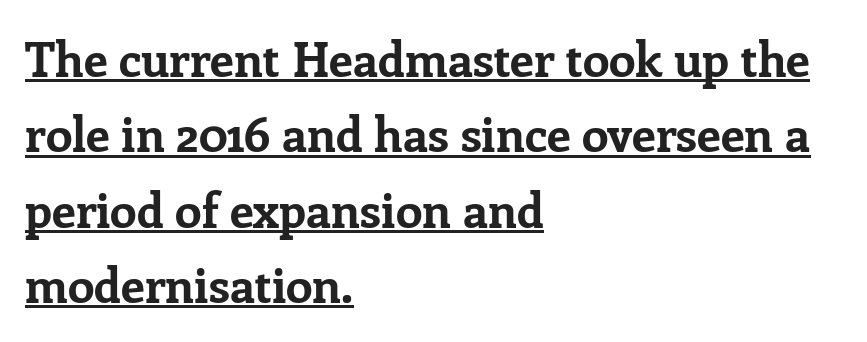
{"serif": "yes", "italic": "no", "bold": "yes", "weight": "bold", "width": "normal", "stroke_contrast": "low", "x_height": "medium", "monospaced": "no", "underline": "yes", "align": "left", "line_spacing": "normal", "line_spacing_ratio": 1.57, "letter_spacing": "normal", "letter_spacing_em": 0.0, "glyph_px": 48}
